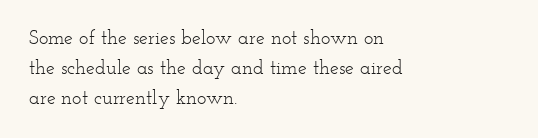
Q: Is the text bold? A: No.
Q: Is the text italic (slanted)? A: No, it is upright.
Q: Is the text underlined? A: No.
Q: How is the paragraph aligned? A: Left-aligned.
Q: Is the spacing between letters normal or unusually wide? A: Normal.
Q: Is the spacing between lines tight, normal or loose? A: Normal.
